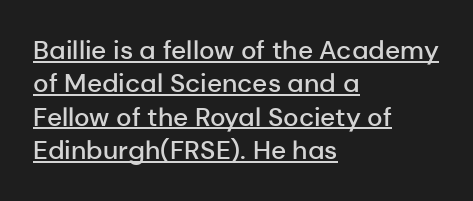
The image shows 26 px text type, upright; set left-aligned, normal line spacing (1.28x), normal letter spacing, underlined.
